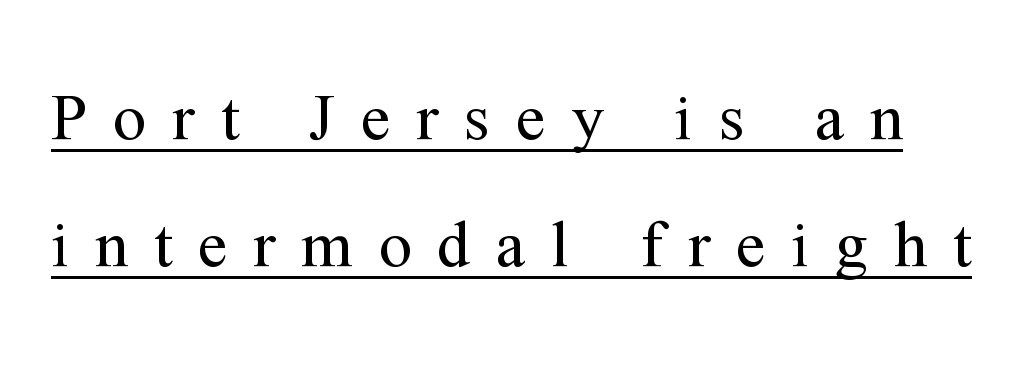
{"serif": "yes", "italic": "no", "bold": "no", "weight": "regular", "width": "normal", "stroke_contrast": "medium", "x_height": "medium", "monospaced": "no", "underline": "yes", "line_spacing": "loose", "line_spacing_ratio": 1.93, "letter_spacing": "wide", "letter_spacing_em": 0.39, "glyph_px": 66}
